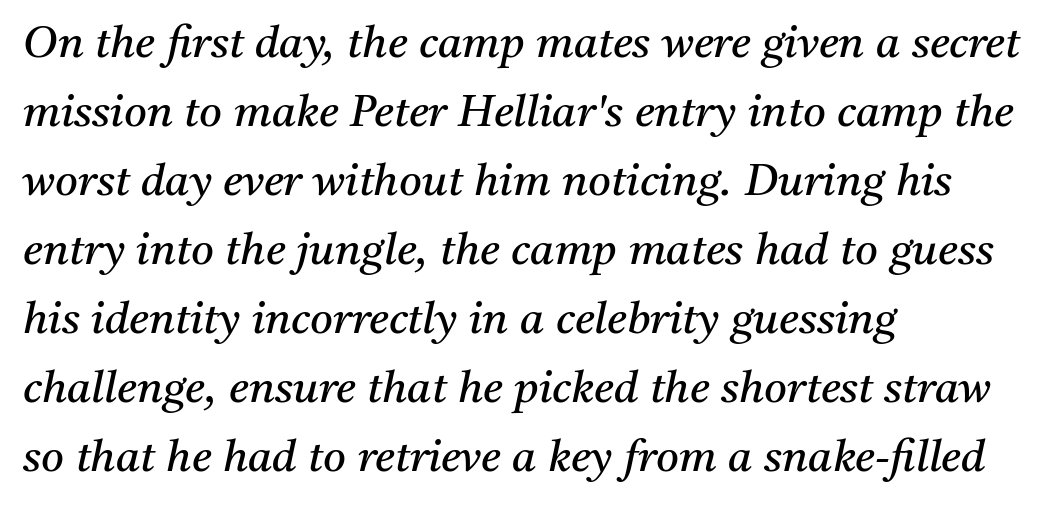
Q: Is the text bold? A: No.
Q: Is the text italic (slanted)? A: Yes, it leans right by about 11 degrees.
Q: Is the typeface a serif or a sans-serif typeface? A: Serif.
Q: Is the text underlined? A: No.
Q: How is the paragraph aligned? A: Left-aligned.
Q: Is the spacing between letters normal or unusually wide? A: Normal.
Q: Is the spacing between lines tight, normal or loose? A: Normal.
Q: Width (condensed, normal, or wide)? A: Normal.
Q: Stroke contrast? A: Medium.
Q: x-height? A: Medium.
Q: Monospaced? A: No.
